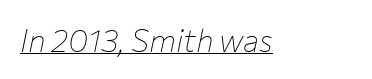
{"italic": "yes", "lean": "right", "slant_degrees": 12, "bold": "no", "weight": "thin", "width": "normal", "stroke_contrast": "low", "x_height": "medium", "monospaced": "no", "underline": "yes", "letter_spacing": "normal", "letter_spacing_em": 0.0, "glyph_px": 31}
